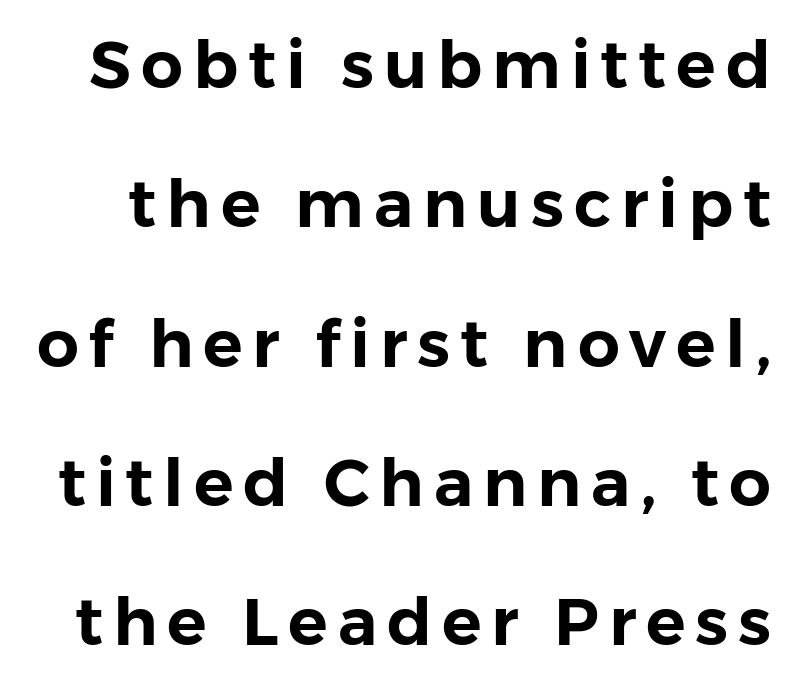
{"serif": "no", "italic": "no", "width": "normal", "stroke_contrast": "low", "x_height": "medium", "monospaced": "no", "underline": "no", "line_spacing": "loose", "line_spacing_ratio": 2.11, "glyph_px": 66}
